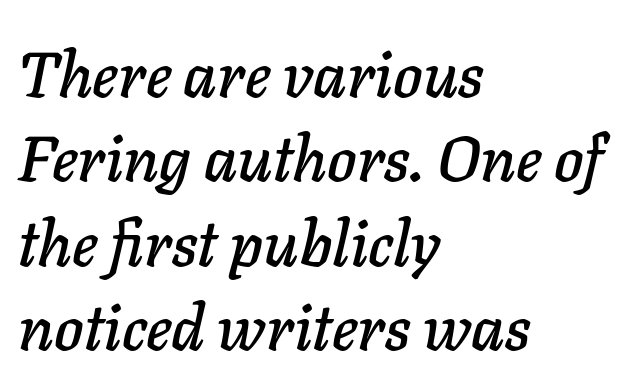
Vertical spacing — default. Does extra space separate the letters? No, they use regular spacing. This is oblique type, the kind used for emphasis or titles. These lines are rendered in a variable-pitch font. The rendering anchors every line to the left-hand side.
